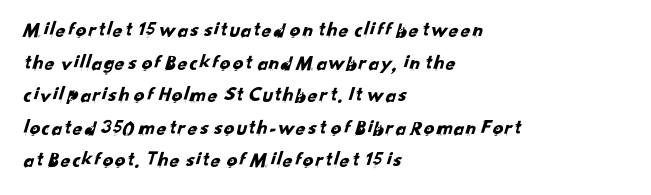
How are the letters spaced? Ordinarily, with no added tracking. The typesetter chose a ragged-right arrangement here. Rule under the text: the space is simply empty. Each new line begins a customary step beneath the previous one.
